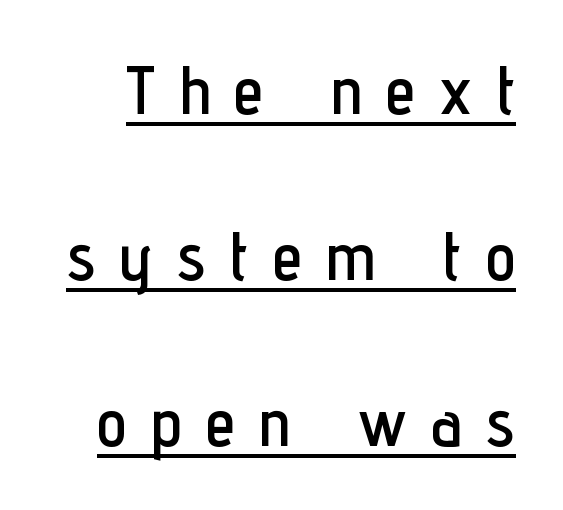
Look at the bottom of the vertical strokes: they stop flat, with no serifs. The typography opts for an upright posture over an oblique one. Spacing between characters has been opened up far beyond the box default. The face used here is proportionally spaced, like ordinary book or web type.
